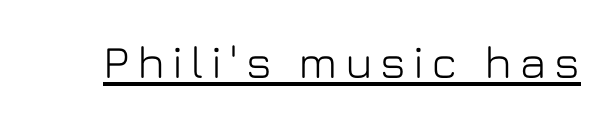
Q: Is the text italic (slanted)? A: No, it is upright.
Q: Is the typeface a serif or a sans-serif typeface? A: Sans-serif.
Q: Is the text underlined? A: Yes.
Q: Width (condensed, normal, or wide)? A: Normal.
Q: Stroke contrast? A: Low.
Q: x-height? A: Medium.
Q: Monospaced? A: No.
